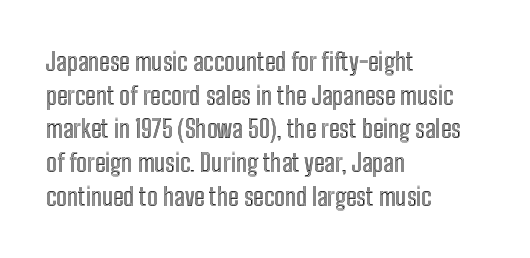
Caption: multi-line text, flush left, ragged right. The font's upright variant was chosen for this text. What stands out about the letter spacing? Nothing — it is the standard amount. Has an underline been added? It has not. This block has exactly the height ordinary leading produces.
